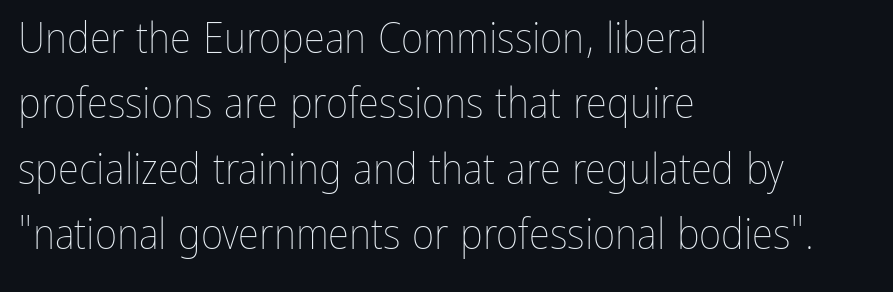
Q: Is the text bold? A: No.
Q: Is the text italic (slanted)? A: No, it is upright.
Q: Is the text underlined? A: No.
Q: How is the paragraph aligned? A: Left-aligned.
Q: Is the spacing between letters normal or unusually wide? A: Normal.
Q: Is the spacing between lines tight, normal or loose? A: Normal.
Q: Width (condensed, normal, or wide)? A: Condensed.
Q: Stroke contrast? A: Low.
Q: x-height? A: Medium.
Q: Monospaced? A: No.
